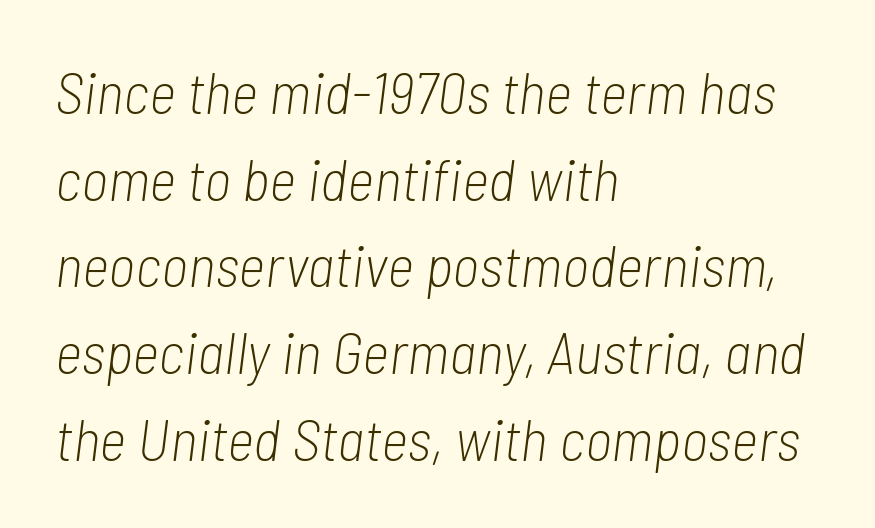
{"italic": "yes", "lean": "right", "slant_degrees": 7, "bold": "no", "weight": "light", "width": "condensed", "stroke_contrast": "low", "x_height": "medium", "monospaced": "no", "underline": "no", "align": "left", "line_spacing": "normal", "line_spacing_ratio": 1.47, "letter_spacing": "normal", "letter_spacing_em": 0.0, "glyph_px": 59}
